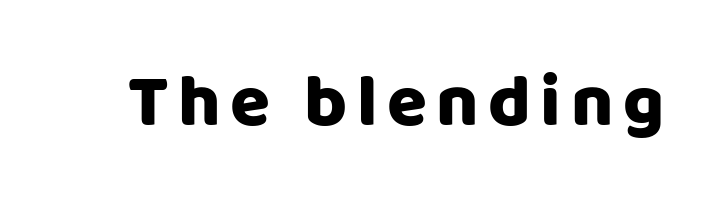
{"serif": "no", "italic": "no", "width": "normal", "stroke_contrast": "low", "x_height": "large", "monospaced": "no", "underline": "no", "glyph_px": 73}
